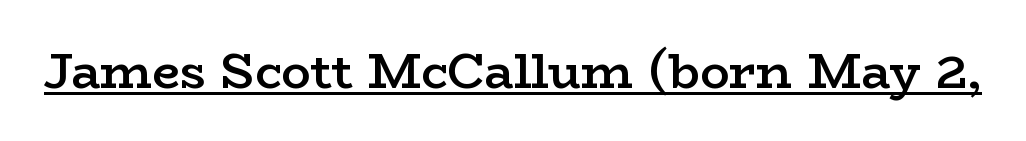
The image shows 49 px semibold, wide serif type, upright; set normal letter spacing, underlined; low stroke contrast and a medium x-height.
